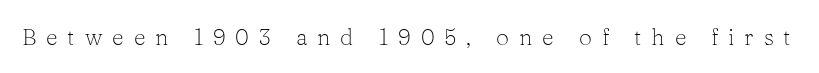
Q: Is the text bold? A: No.
Q: Is the text italic (slanted)? A: No, it is upright.
Q: Is the text underlined? A: No.
Q: Is the spacing between letters normal or unusually wide? A: Unusually wide.
